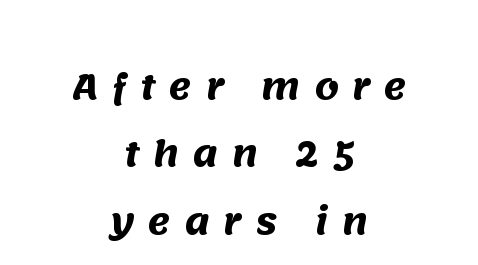
Q: Is the text bold? A: Yes.
Q: Is the typeface a serif or a sans-serif typeface? A: Sans-serif.
Q: Is the text underlined? A: No.
Q: How is the paragraph aligned? A: Centered.
Q: Is the spacing between letters normal or unusually wide? A: Unusually wide.
Q: Is the spacing between lines tight, normal or loose? A: Loose.
Q: Width (condensed, normal, or wide)? A: Normal.
Q: Stroke contrast? A: Medium.
Q: x-height? A: Large.
Q: Monospaced? A: No.
